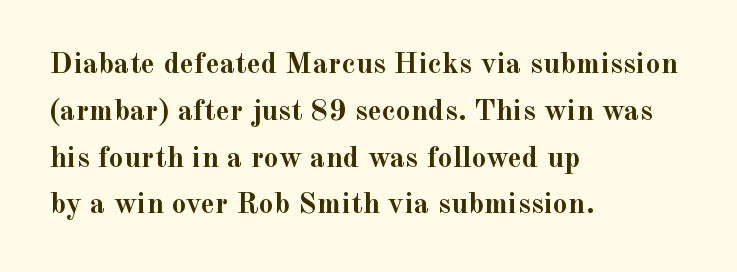
Set as a true bold cut, around the 700 mark. Serifs: yes, visible at the terminals of the letterforms. Descender tails drop into unmarked territory. How are the letters spaced? Ordinarily, with no added tracking. The compositor pushed each line to the left boundary.
